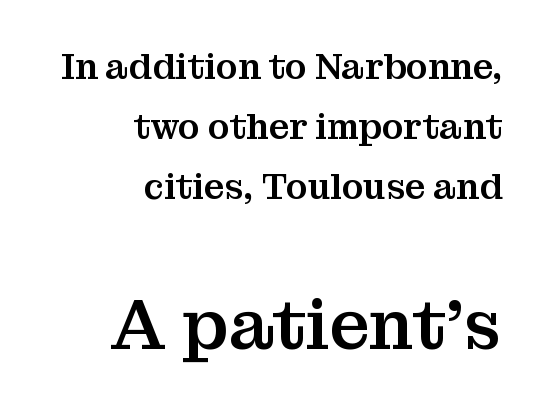
The lines are quadded right. The rendering uses natural spacing where letterforms have individual widths. Every stem runs plumb, perpendicular to the baseline. The face used here is seriffed, in the tradition of book romans. The specimen omits any rule beneath the text block's lines.
